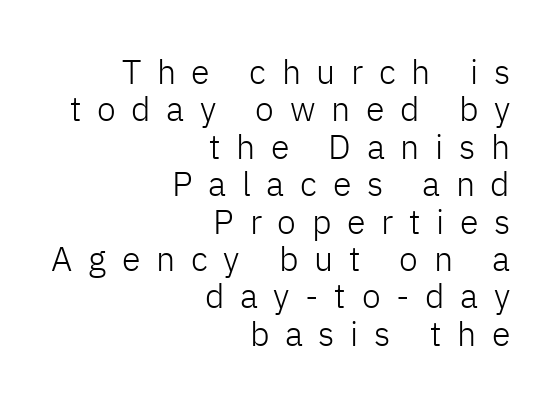
The image shows 34 px light sans-serif type, upright; set right-aligned, tight line spacing (1.1x), unusually wide letter spacing (+0.46 em), not underlined; low stroke contrast and a medium x-height.
